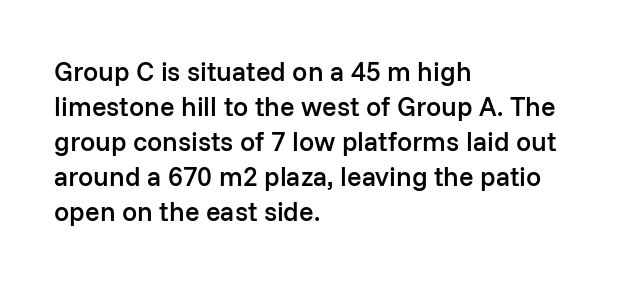
Q: Is the text bold? A: Semi-bold.
Q: Is the text italic (slanted)? A: No, it is upright.
Q: Is the text underlined? A: No.
Q: How is the paragraph aligned? A: Left-aligned.
Q: Is the spacing between letters normal or unusually wide? A: Normal.
Q: Is the spacing between lines tight, normal or loose? A: Normal.
